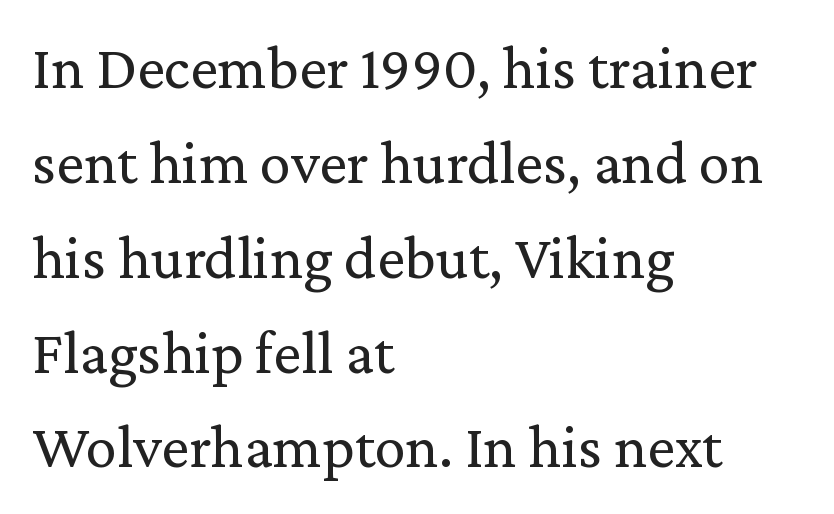
Q: Is the text bold? A: No.
Q: Is the text italic (slanted)? A: No, it is upright.
Q: Is the typeface a serif or a sans-serif typeface? A: Serif.
Q: Is the text underlined? A: No.
Q: How is the paragraph aligned? A: Left-aligned.
Q: Is the spacing between letters normal or unusually wide? A: Normal.
Q: Is the spacing between lines tight, normal or loose? A: Normal.
Q: Width (condensed, normal, or wide)? A: Normal.
Q: Stroke contrast? A: Low.
Q: x-height? A: Medium.
Q: Monospaced? A: No.
